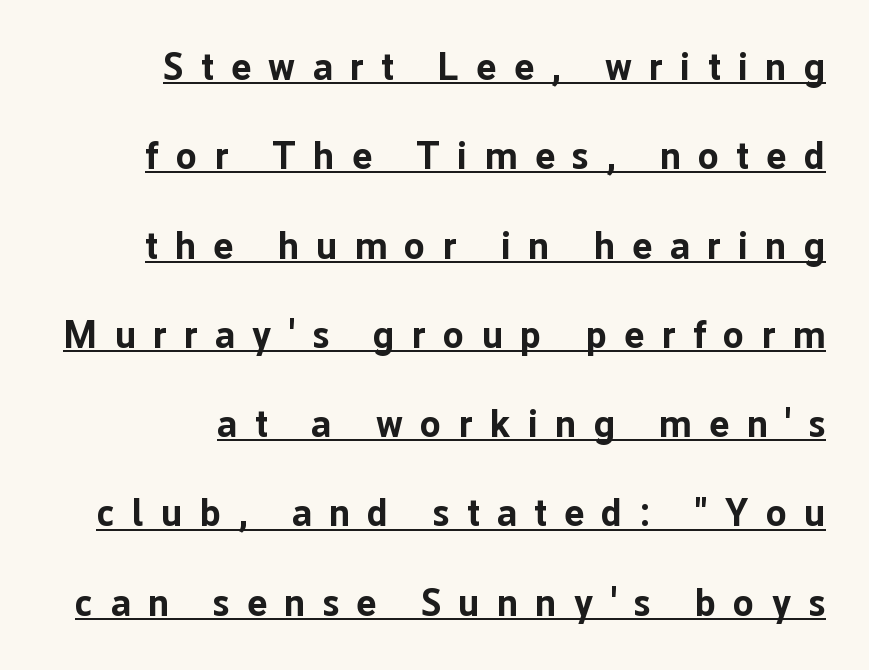
Q: Is the text bold? A: Yes.
Q: Is the text italic (slanted)? A: No, it is upright.
Q: Is the typeface a serif or a sans-serif typeface? A: Sans-serif.
Q: Is the text underlined? A: Yes.
Q: How is the paragraph aligned? A: Right-aligned.
Q: Is the spacing between letters normal or unusually wide? A: Unusually wide.
Q: Is the spacing between lines tight, normal or loose? A: Loose.
Q: Width (condensed, normal, or wide)? A: Normal.
Q: Stroke contrast? A: Low.
Q: x-height? A: Medium.
Q: Monospaced? A: No.
